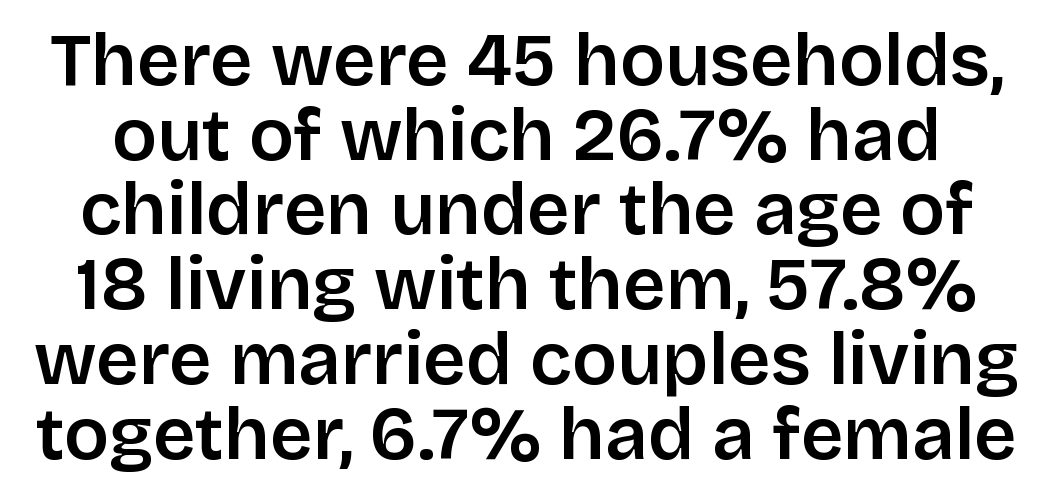
{"serif": "no", "italic": "no", "bold": "semi", "weight": "semibold", "width": "normal", "stroke_contrast": "low", "x_height": "large", "monospaced": "no", "underline": "no", "line_spacing": "tight", "line_spacing_ratio": 1.01, "letter_spacing": "normal", "letter_spacing_em": 0.0, "glyph_px": 74}
